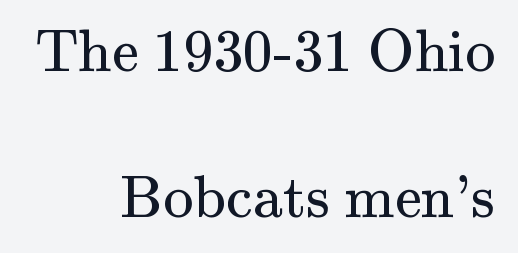
Q: Is the text bold? A: No.
Q: Is the text italic (slanted)? A: No, it is upright.
Q: Is the typeface a serif or a sans-serif typeface? A: Serif.
Q: Is the text underlined? A: No.
Q: How is the paragraph aligned? A: Right-aligned.
Q: Is the spacing between letters normal or unusually wide? A: Normal.
Q: Is the spacing between lines tight, normal or loose? A: Loose.
Q: Width (condensed, normal, or wide)? A: Normal.
Q: Stroke contrast? A: Medium.
Q: x-height? A: Small.
Q: Monospaced? A: No.
